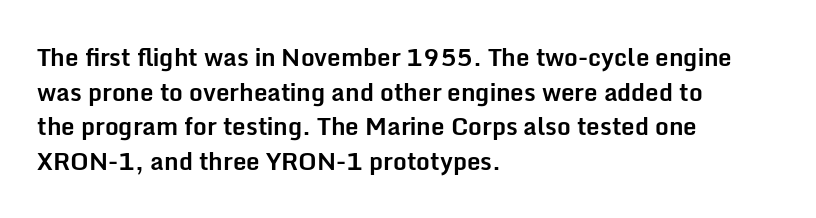
{"italic": "no", "bold": "yes", "underline": "no", "align": "left", "line_spacing": "normal", "line_spacing_ratio": 1.44, "letter_spacing": "normal", "letter_spacing_em": 0.0, "glyph_px": 24}
